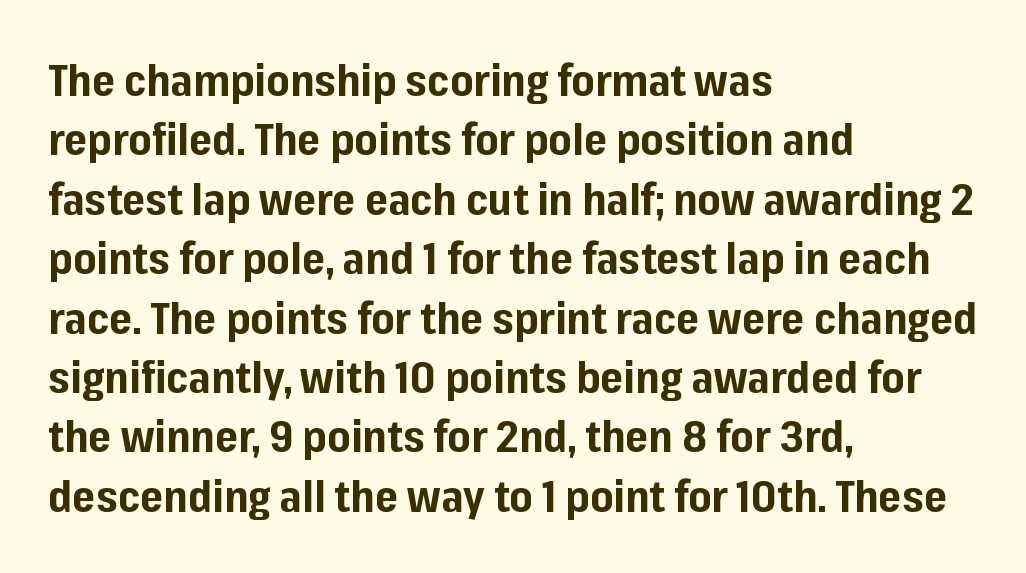
Q: Is the text bold? A: Yes.
Q: Is the text italic (slanted)? A: No, it is upright.
Q: Is the typeface a serif or a sans-serif typeface? A: Sans-serif.
Q: Is the text underlined? A: No.
Q: How is the paragraph aligned? A: Left-aligned.
Q: Is the spacing between letters normal or unusually wide? A: Normal.
Q: Is the spacing between lines tight, normal or loose? A: Normal.
Q: Width (condensed, normal, or wide)? A: Normal.
Q: Stroke contrast? A: Low.
Q: x-height? A: Medium.
Q: Monospaced? A: No.
